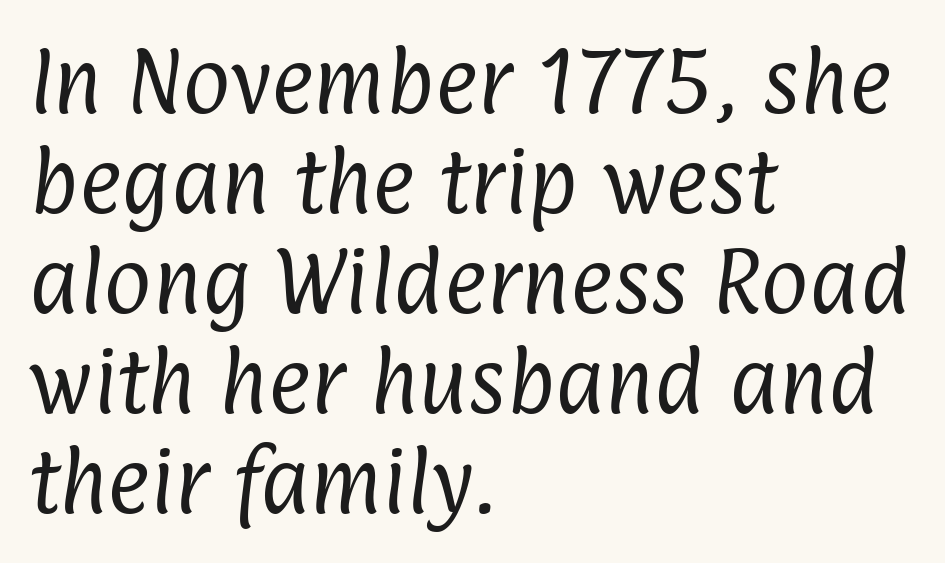
The image shows 73 px regular-weight, condensed sans-serif type; set left-aligned, normal line spacing (1.37x), normal letter spacing, not underlined; low stroke contrast and a medium x-height.
